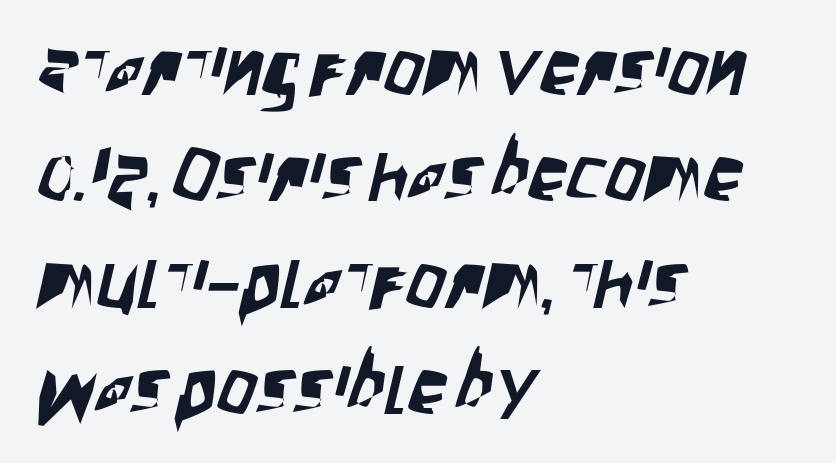
Q: Is the typeface a serif or a sans-serif typeface? A: Sans-serif.
Q: Is the text underlined? A: No.
Q: How is the paragraph aligned? A: Left-aligned.
Q: Is the spacing between letters normal or unusually wide? A: Normal.
Q: Is the spacing between lines tight, normal or loose? A: Normal.
Q: Width (condensed, normal, or wide)? A: Condensed.
Q: Stroke contrast? A: Low.
Q: x-height? A: Large.
Q: Monospaced? A: No.
